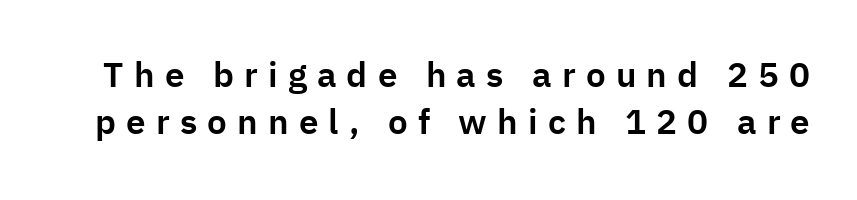
The image shows 35 px sans-serif type, upright; set normal line spacing (1.34x), unusually wide letter spacing (+0.29 em), not underlined; low stroke contrast and a medium x-height.
